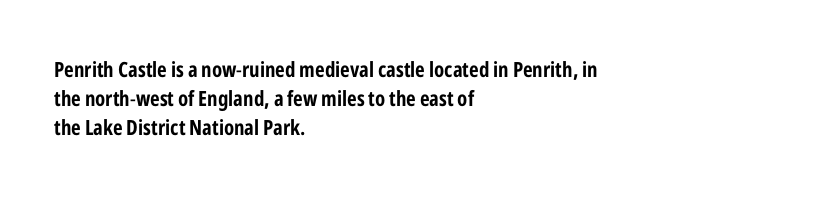
{"italic": "no", "underline": "no", "align": "left", "line_spacing": "normal", "line_spacing_ratio": 1.39, "letter_spacing": "normal", "letter_spacing_em": 0.0, "glyph_px": 21}
